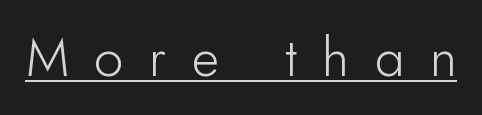
Q: Is the text bold? A: No.
Q: Is the text italic (slanted)? A: No, it is upright.
Q: Is the typeface a serif or a sans-serif typeface? A: Sans-serif.
Q: Is the text underlined? A: Yes.
Q: Is the spacing between letters normal or unusually wide? A: Unusually wide.
Q: Width (condensed, normal, or wide)? A: Normal.
Q: Stroke contrast? A: Low.
Q: x-height? A: Small.
Q: Monospaced? A: No.
